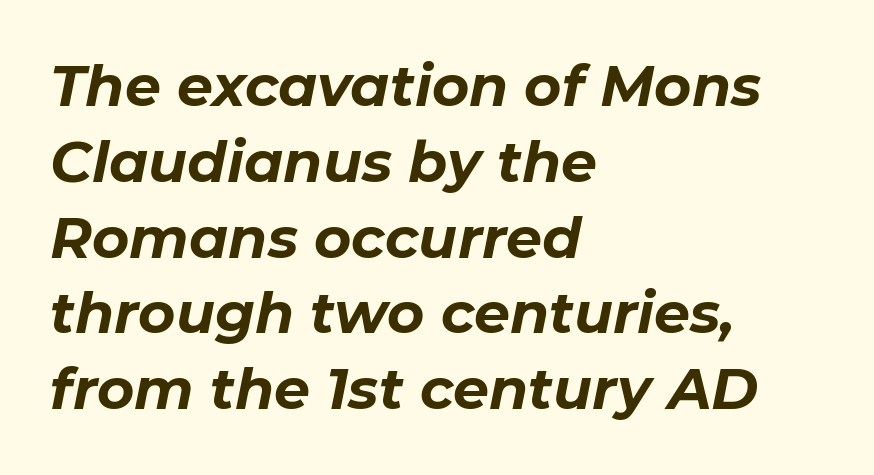
{"italic": "yes", "lean": "right", "slant_degrees": 11, "bold": "yes", "weight": "bold", "width": "normal", "stroke_contrast": "low", "x_height": "medium", "monospaced": "no", "underline": "no", "align": "left", "line_spacing": "normal", "line_spacing_ratio": 1.33, "letter_spacing": "normal", "letter_spacing_em": 0.0, "glyph_px": 57}
